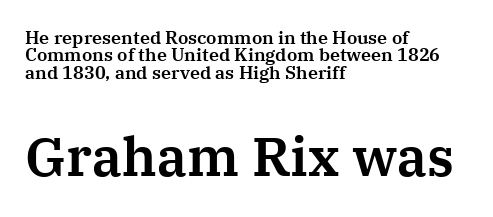
Tracking value appears to be zero — textbook default spacing. The lines in this sample share a left origin and differ only in where they stop. The face used here is proportionally spaced, like ordinary book or web type. The designer dialed line spacing down below the default.
